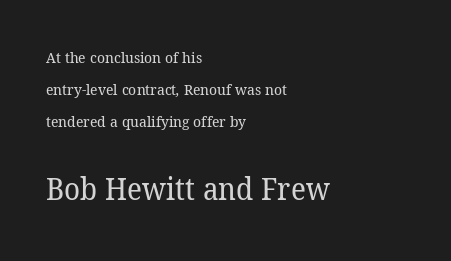
The image shows 30 px regular-weight serif type; set left-aligned, loose line spacing (2.15x), normal letter spacing, not underlined; the second (bottom) block is 2.0x larger; low stroke contrast and a medium x-height.
